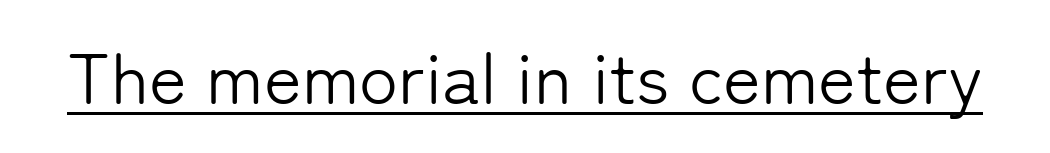
The image shows 72 px light sans-serif type, upright; set normal letter spacing, underlined; low stroke contrast and a medium x-height.
